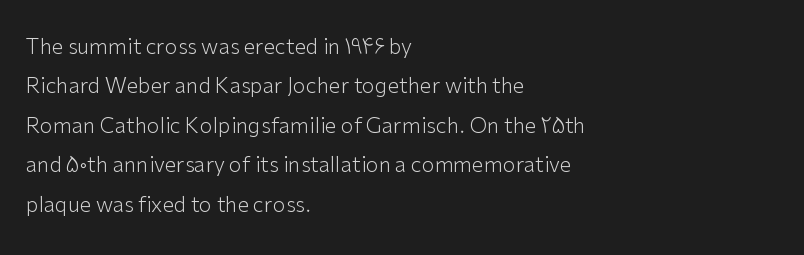
{"italic": "no", "bold": "no", "underline": "no", "align": "left", "line_spacing_ratio": 1.88, "letter_spacing": "normal", "letter_spacing_em": 0.0, "glyph_px": 21}
